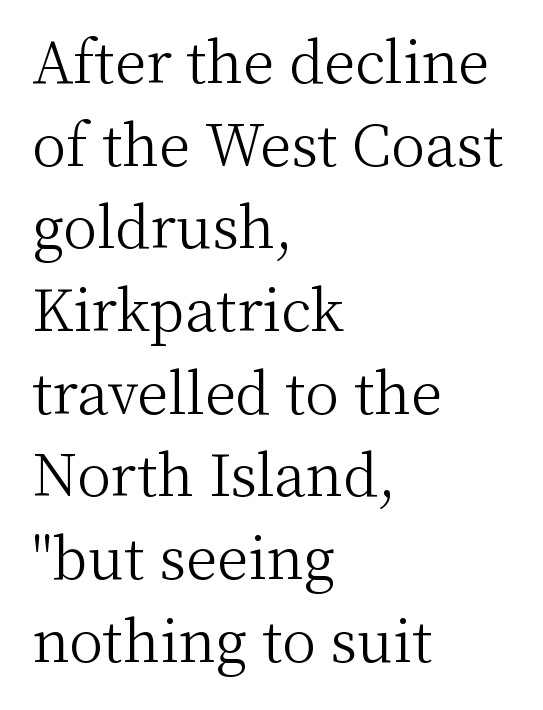
{"serif": "yes", "italic": "no", "bold": "no", "weight": "light", "width": "normal", "stroke_contrast": "medium", "x_height": "medium", "monospaced": "no", "underline": "no", "align": "left", "line_spacing": "normal", "line_spacing_ratio": 1.45, "letter_spacing": "normal", "letter_spacing_em": 0.0, "glyph_px": 57}
